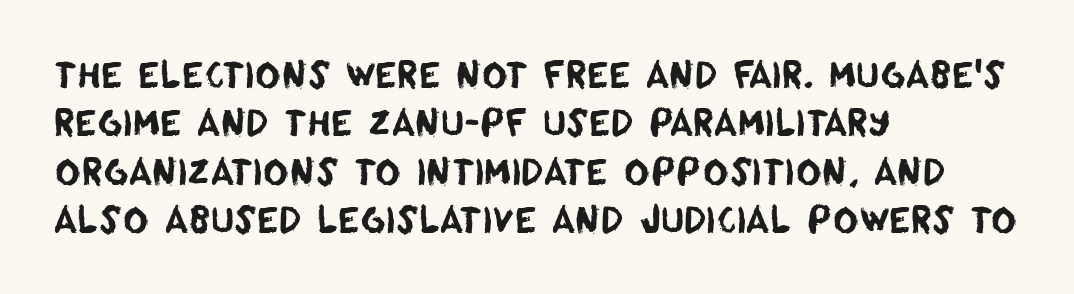
The image shows 35 px sans-serif type; set left-aligned, normal line spacing (1.38x), normal letter spacing, not underlined; low stroke contrast and a large x-height.
